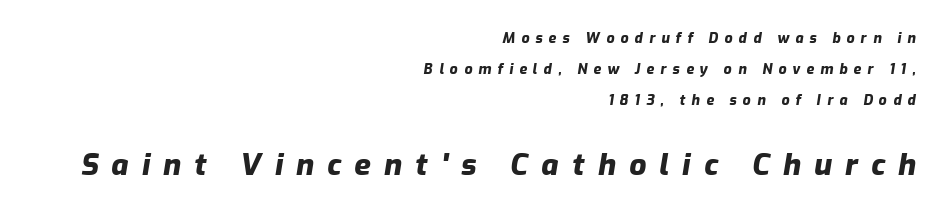
Glyph-to-glyph distance is far greater than everyday printed text. The letters advance in unequal steps, a hallmark of proportional type. Type size steps up from the first block to the second. Characters are canted at an angle relative to the baseline's perpendicular.
